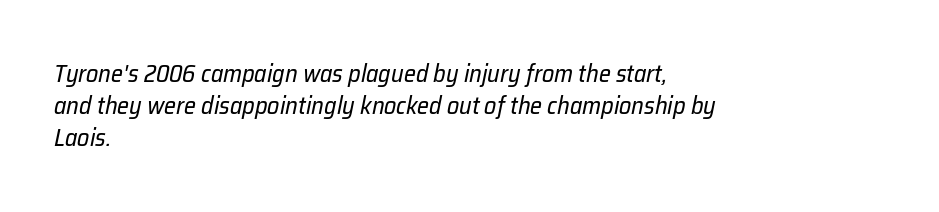
Q: Is the text bold? A: No.
Q: Is the text italic (slanted)? A: Yes, it leans right by about 12 degrees.
Q: Is the text underlined? A: No.
Q: How is the paragraph aligned? A: Left-aligned.
Q: Is the spacing between letters normal or unusually wide? A: Normal.
Q: Is the spacing between lines tight, normal or loose? A: Normal.
